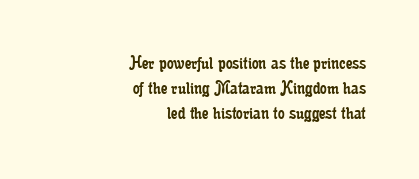
{"italic": "no", "bold": "no", "underline": "no", "align": "right", "line_spacing_ratio": 1.2, "letter_spacing": "normal", "letter_spacing_em": 0.0, "glyph_px": 21}
